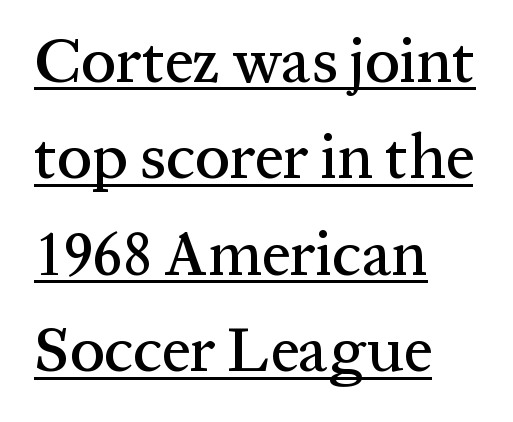
{"serif": "yes", "italic": "no", "width": "normal", "stroke_contrast": "medium", "x_height": "medium", "monospaced": "no", "underline": "yes", "align": "left", "line_spacing": "normal", "line_spacing_ratio": 1.53, "letter_spacing": "normal", "letter_spacing_em": 0.0, "glyph_px": 63}
